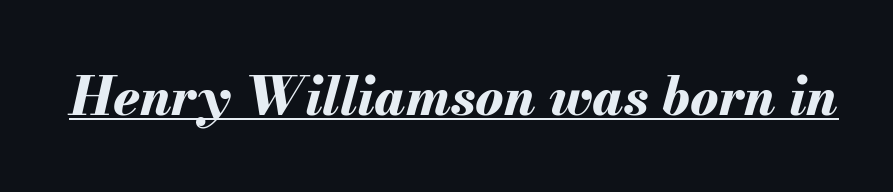
{"italic": "yes", "lean": "right", "slant_degrees": 13, "bold": "yes", "weight": "bold", "width": "normal", "stroke_contrast": "medium", "x_height": "small", "monospaced": "no", "underline": "yes", "letter_spacing": "normal", "letter_spacing_em": 0.0, "glyph_px": 53}
